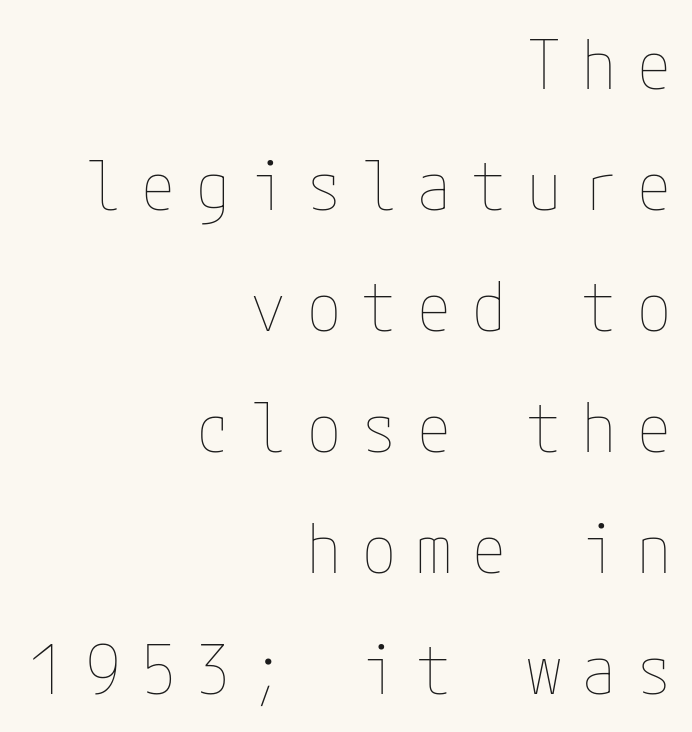
The image shows 68 px thin, condensed type, upright; set right-aligned, line spacing 1.78x, unusually wide letter spacing (+0.31 em), not underlined; low stroke contrast and a medium x-height.
